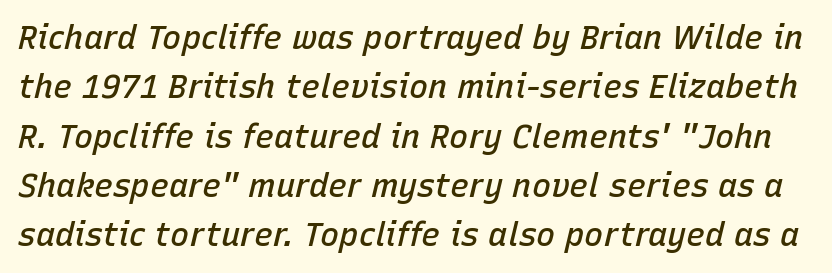
Is the type bold? Partly — it's a semibold, heavier than regular but not fully bold. Quick note: underline off. Each letter keeps its own natural width here, so spacing adapts to shape. Quick note: italic. Look at the tracking — it's just the regular setting, nothing added.
